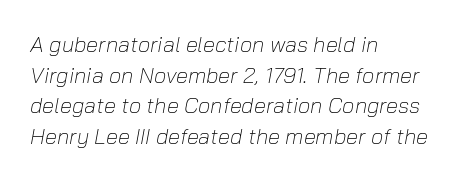
Q: Is the text bold? A: No.
Q: Is the text italic (slanted)? A: Yes, it leans right by about 10 degrees.
Q: Is the text underlined? A: No.
Q: How is the paragraph aligned? A: Left-aligned.
Q: Is the spacing between letters normal or unusually wide? A: Normal.
Q: Is the spacing between lines tight, normal or loose? A: Normal.
